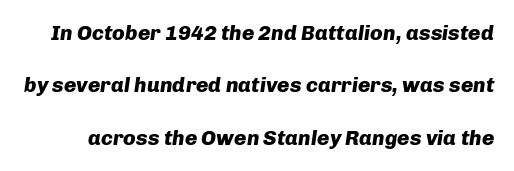
{"italic": "yes", "lean": "right", "slant_degrees": 8, "bold": "yes", "underline": "no", "line_spacing": "loose", "line_spacing_ratio": 2.49, "letter_spacing": "normal", "letter_spacing_em": 0.0, "glyph_px": 21}
